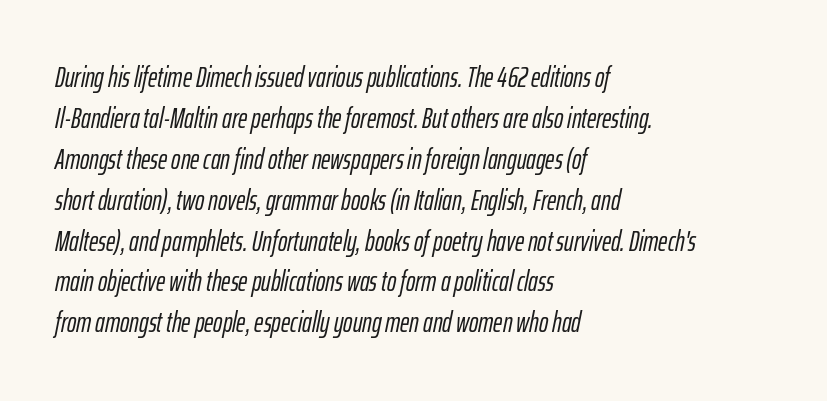
Q: Is the text italic (slanted)? A: Yes, it leans right by about 12 degrees.
Q: Is the text underlined? A: No.
Q: How is the paragraph aligned? A: Left-aligned.
Q: Is the spacing between letters normal or unusually wide? A: Normal.
Q: Is the spacing between lines tight, normal or loose? A: Normal.
Q: Width (condensed, normal, or wide)? A: Condensed.
Q: Stroke contrast? A: Low.
Q: x-height? A: Medium.
Q: Monospaced? A: No.
